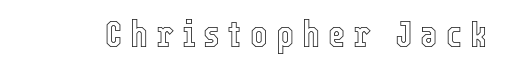
{"italic": "no", "width": "condensed", "x_height": "medium", "monospaced": "no", "underline": "no", "letter_spacing": "wide", "letter_spacing_em": 0.22, "glyph_px": 37}
